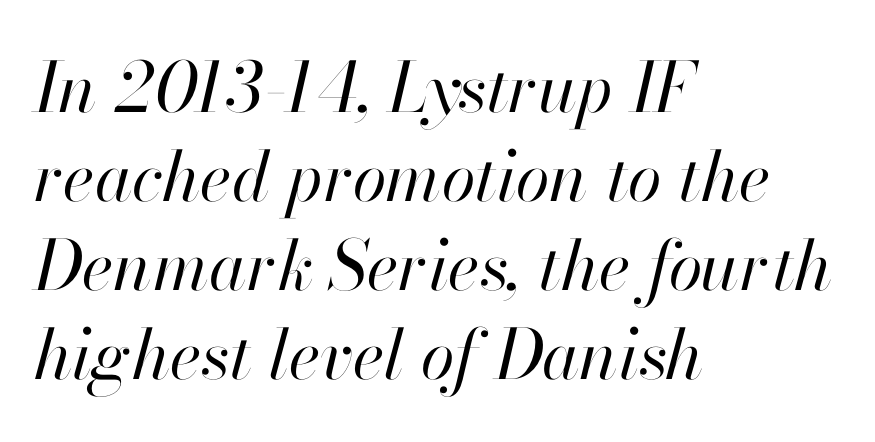
Quick note: interline space is typical. Here the designer chose a conventional face with non-uniform glyph widths. A clean baseline with only descenders dipping below it. The setting favours the left margin, as ordinary paragraphs usually do.
